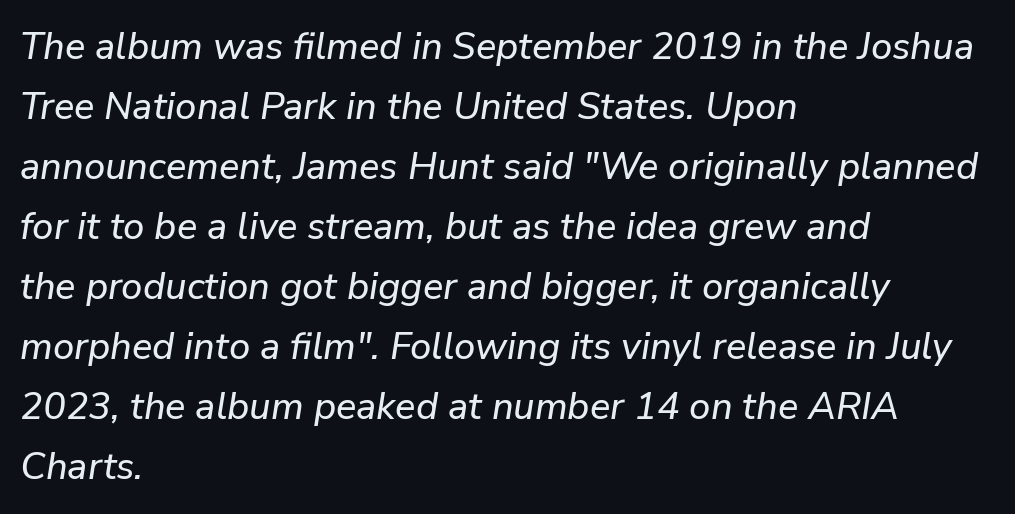
Q: Is the text italic (slanted)? A: Yes, it leans right by about 9 degrees.
Q: Is the text underlined? A: No.
Q: How is the paragraph aligned? A: Left-aligned.
Q: Is the spacing between letters normal or unusually wide? A: Normal.
Q: Is the spacing between lines tight, normal or loose? A: Normal.
Q: Width (condensed, normal, or wide)? A: Normal.
Q: Stroke contrast? A: Low.
Q: x-height? A: Medium.
Q: Monospaced? A: No.
